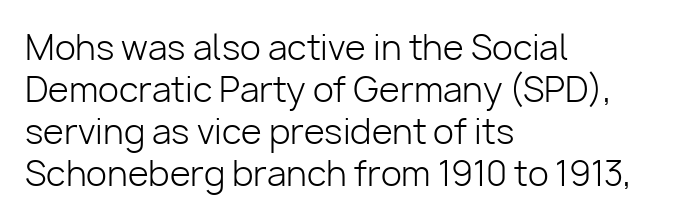
The setting favours the left margin, as ordinary paragraphs usually do. Glance below the letters and you will spot only blank space. A light-to-regular cut is what we see here. Default kerning and tracking; the words read as compact shapes. Spacing verdict: proportional, widths tailored to each character. The glyphs in this specimen are sans serif.
